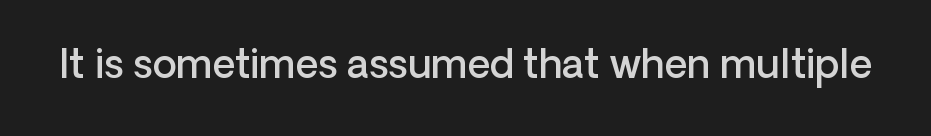
{"serif": "no", "italic": "no", "bold": "semi", "weight": "semibold", "width": "normal", "stroke_contrast": "low", "x_height": "medium", "monospaced": "no", "underline": "no", "letter_spacing": "normal", "letter_spacing_em": 0.0, "glyph_px": 39}
